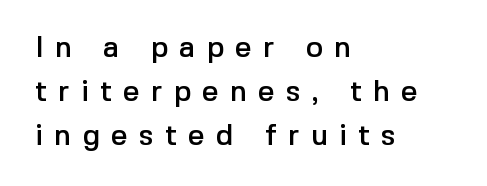
Q: Is the text italic (slanted)? A: No, it is upright.
Q: Is the typeface a serif or a sans-serif typeface? A: Sans-serif.
Q: Is the text underlined? A: No.
Q: How is the paragraph aligned? A: Left-aligned.
Q: Is the spacing between letters normal or unusually wide? A: Unusually wide.
Q: Is the spacing between lines tight, normal or loose? A: Normal.
Q: Width (condensed, normal, or wide)? A: Normal.
Q: x-height? A: Medium.
Q: Monospaced? A: No.
